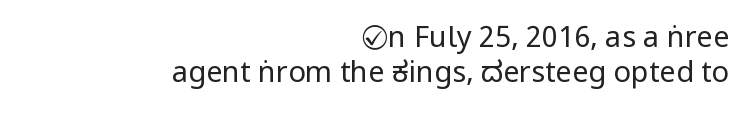
{"serif": "no", "italic": "no", "bold": "no", "weight": "regular", "width": "condensed", "stroke_contrast": "low", "x_height": "large", "monospaced": "no", "underline": "no", "align": "right", "line_spacing_ratio": 1.21, "letter_spacing": "normal", "letter_spacing_em": 0.0, "glyph_px": 29}
